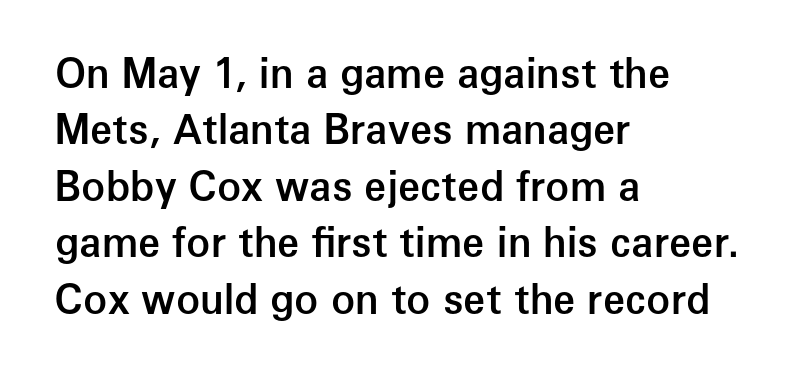
The image shows 40 px semibold sans-serif type, upright; set left-aligned, normal line spacing (1.41x), normal letter spacing, not underlined; low stroke contrast and a medium x-height.
